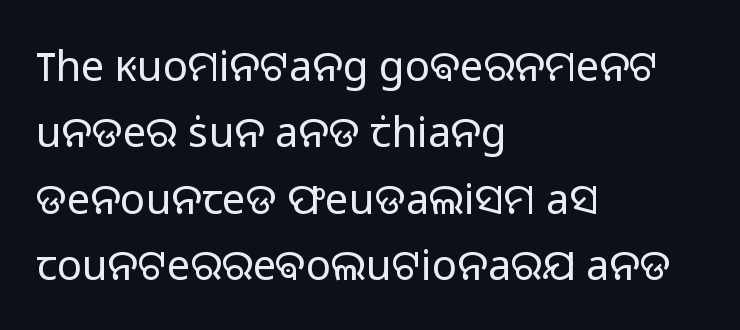
One glance says typical: line gaps are just what's usual. Typographically, this falls in the sans-serif category. No extra tracking has been applied to these lines. Underline: absent. Looks like regular typesetting: each glyph gets only the width it needs.
